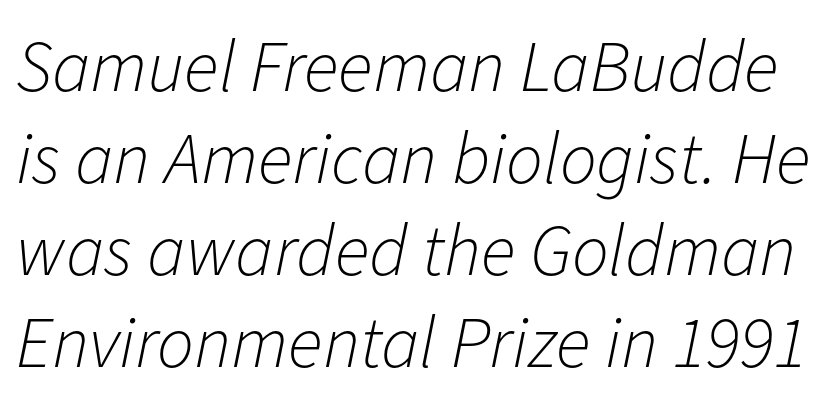
{"italic": "yes", "lean": "right", "slant_degrees": 11, "bold": "no", "weight": "light", "width": "normal", "stroke_contrast": "low", "x_height": "medium", "monospaced": "no", "underline": "no", "line_spacing": "normal", "line_spacing_ratio": 1.26, "letter_spacing": "normal", "letter_spacing_em": 0.0, "glyph_px": 73}
